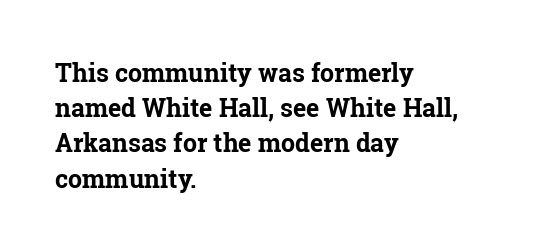
Here the glyphs are tracked normally, forming tight word shapes. Posture: upright roman. Plain, unruled lines of type. Leading matches the norm, producing a regular column.
